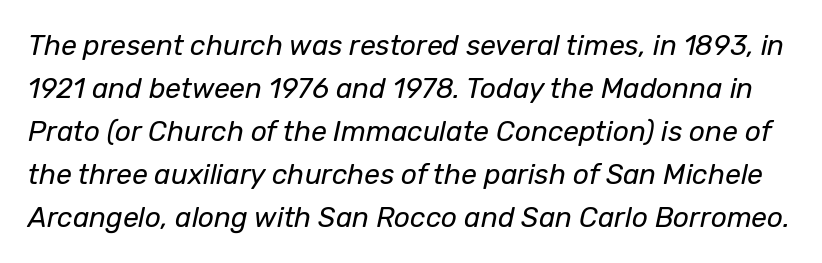
{"italic": "yes", "lean": "right", "slant_degrees": 12, "bold": "no", "weight": "regular", "width": "normal", "stroke_contrast": "low", "x_height": "medium", "monospaced": "no", "underline": "no", "line_spacing": "normal", "line_spacing_ratio": 1.54, "letter_spacing": "normal", "letter_spacing_em": 0.0, "glyph_px": 28}
